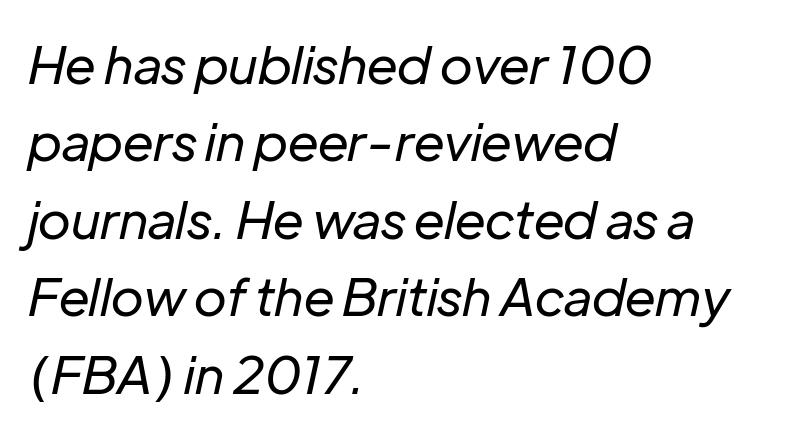
{"italic": "yes", "lean": "right", "slant_degrees": 12, "bold": "no", "weight": "regular", "width": "normal", "stroke_contrast": "low", "x_height": "medium", "monospaced": "no", "underline": "no", "align": "left", "line_spacing": "normal", "line_spacing_ratio": 1.49, "letter_spacing": "normal", "letter_spacing_em": 0.0, "glyph_px": 52}
